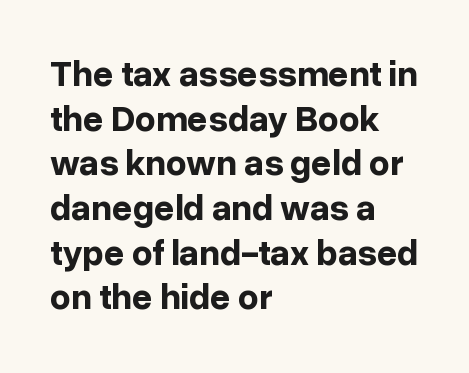
The image shows 36 px bold sans-serif type, upright; set left-aligned, line spacing 1.24x, normal letter spacing, not underlined; low stroke contrast and a medium x-height.
